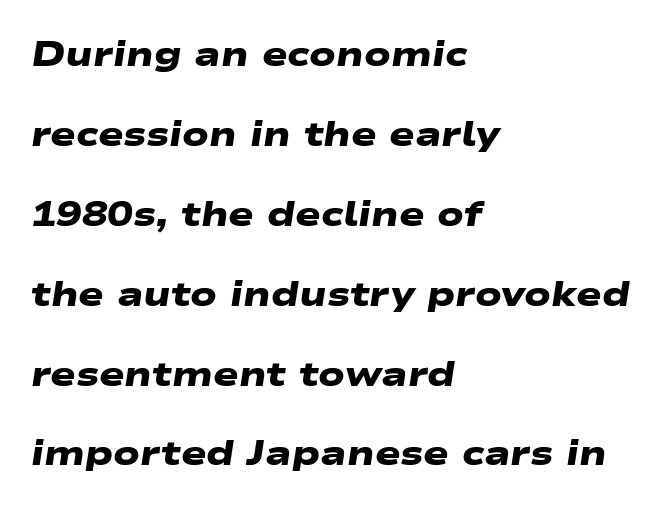
The passage shown is typed in a proportional face where columns would drift. Casual observation: everything's shoved over to the left. Has an underline been added? It has not. Does the leading feel generous? Absolutely, it's lavish. Type style note: lacks serifs.
